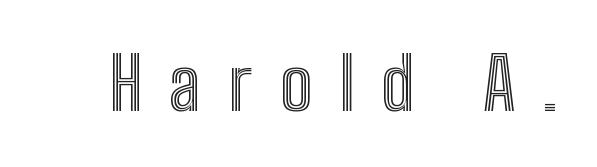
The line texture is sparse and dotted thanks to wide tracking. Here the designer chose a conventional face with non-uniform glyph widths. Nope, not italic — everything's standing straight. The baseline area is clear.
